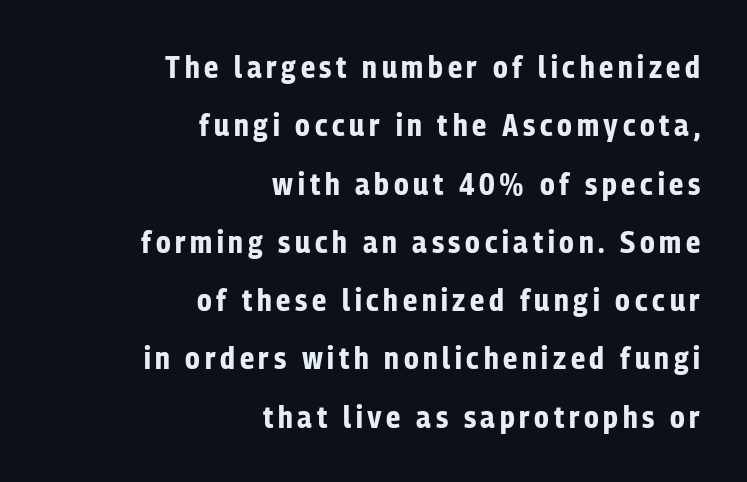
Q: Is the text bold? A: Yes.
Q: Is the text italic (slanted)? A: No, it is upright.
Q: Is the typeface a serif or a sans-serif typeface? A: Sans-serif.
Q: Is the text underlined? A: No.
Q: How is the paragraph aligned? A: Right-aligned.
Q: Width (condensed, normal, or wide)? A: Condensed.
Q: Stroke contrast? A: Low.
Q: x-height? A: Medium.
Q: Monospaced? A: No.
